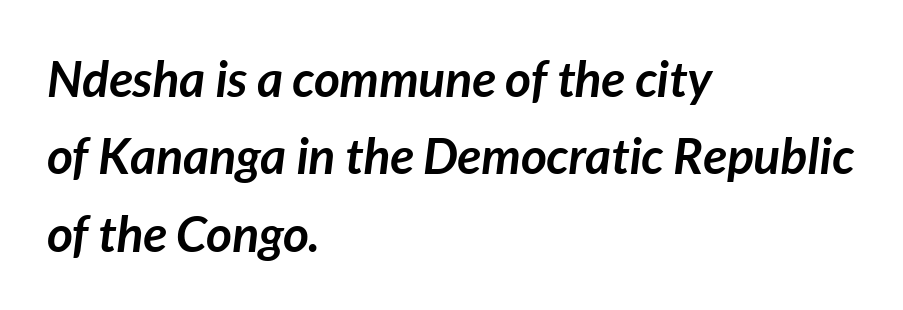
The passage shown has conventional tracking throughout. The letters advance in unequal steps, a hallmark of proportional type. Bare-footed words on every line. The passage is arranged the way most books set body copy — flush left. The space between consecutive lines is moderate.
